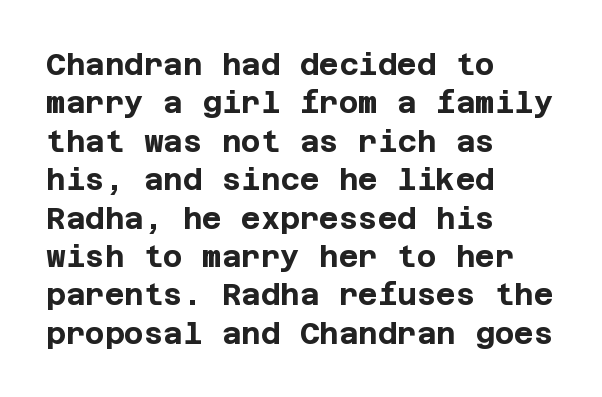
{"serif": "no", "italic": "no", "bold": "yes", "weight": "bold", "width": "normal", "stroke_contrast": "low", "x_height": "large", "underline": "no", "align": "left", "line_spacing": "normal", "line_spacing_ratio": 1.28, "letter_spacing": "normal", "letter_spacing_em": 0.0, "glyph_px": 30}
